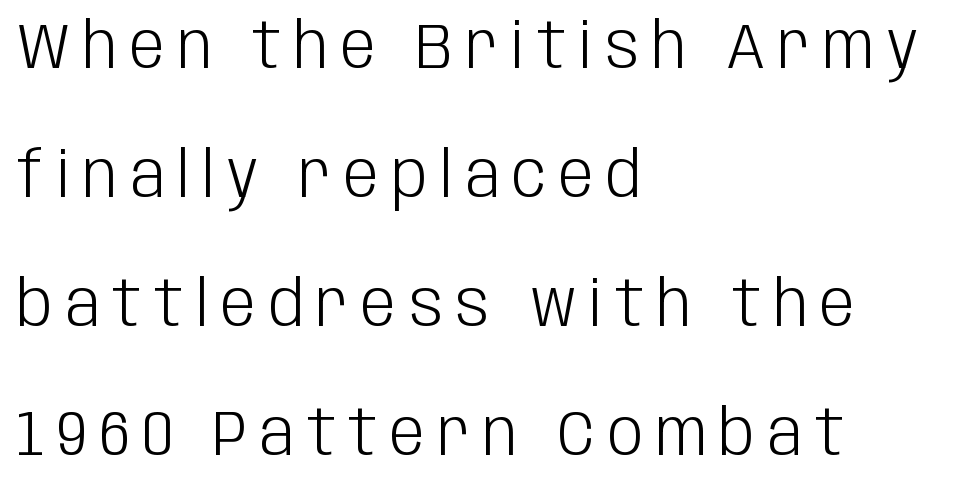
The image shows 63 px light, condensed sans-serif type, upright; set left-aligned, loose line spacing (2.05x), unusually wide letter spacing (+0.2 em), not underlined; low stroke contrast and a large x-height.
